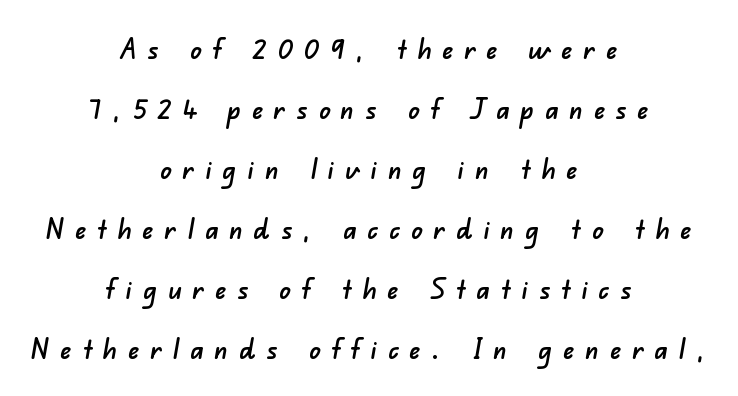
{"serif": "no", "width": "normal", "stroke_contrast": "low", "x_height": "small", "monospaced": "no", "underline": "no", "align": "center", "line_spacing": "loose", "line_spacing_ratio": 2.14, "letter_spacing": "wide", "letter_spacing_em": 0.39, "glyph_px": 28}
